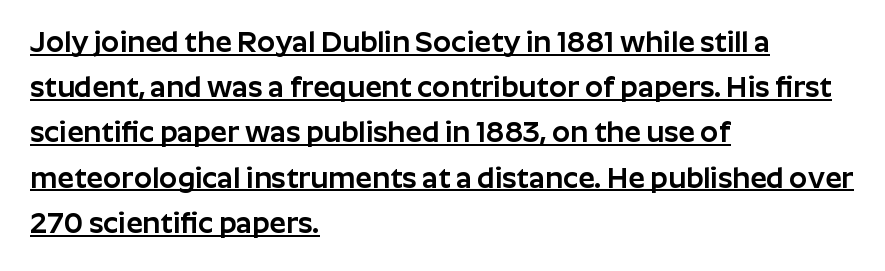
Q: Is the text italic (slanted)? A: No, it is upright.
Q: Is the typeface a serif or a sans-serif typeface? A: Sans-serif.
Q: Is the text underlined? A: Yes.
Q: How is the paragraph aligned? A: Left-aligned.
Q: Is the spacing between letters normal or unusually wide? A: Normal.
Q: Is the spacing between lines tight, normal or loose? A: Normal.
Q: Width (condensed, normal, or wide)? A: Normal.
Q: Stroke contrast? A: Low.
Q: x-height? A: Medium.
Q: Monospaced? A: No.
